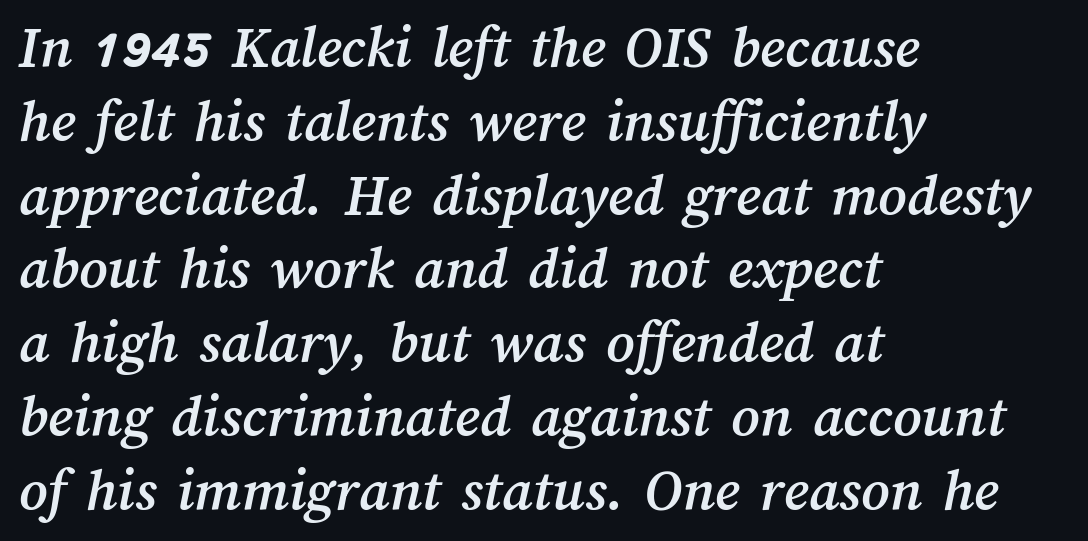
The gaps between neighbouring characters are ordinary and unremarkable. The gap between lines stays unmarked. Does the copy run flush right? No — it runs flush left. These lines are rendered in a variable-pitch font.
